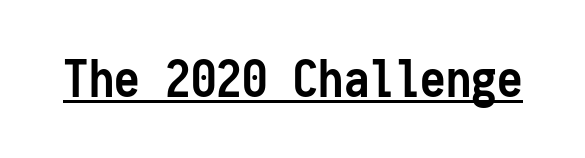
The image shows 51 px semibold, condensed sans-serif type, upright, monospaced; set normal letter spacing, underlined; low stroke contrast and a medium x-height.
